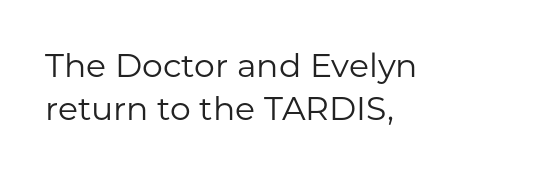
Q: Is the text bold? A: No.
Q: Is the text italic (slanted)? A: No, it is upright.
Q: Is the typeface a serif or a sans-serif typeface? A: Sans-serif.
Q: Is the text underlined? A: No.
Q: How is the paragraph aligned? A: Left-aligned.
Q: Is the spacing between letters normal or unusually wide? A: Normal.
Q: Is the spacing between lines tight, normal or loose? A: Normal.
Q: Width (condensed, normal, or wide)? A: Normal.
Q: Stroke contrast? A: Low.
Q: x-height? A: Medium.
Q: Monospaced? A: No.
